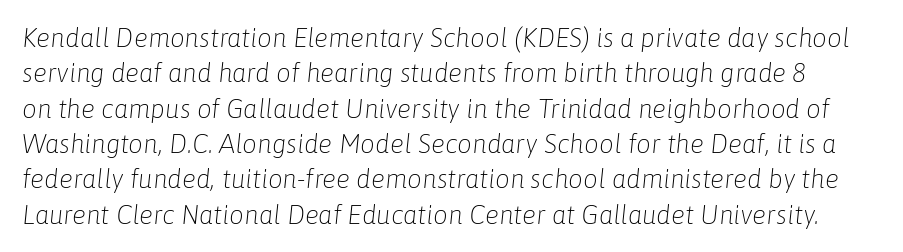
The type is set solid horizontally, with unmodified tracking. A clean baseline with only descenders dipping below it. Heaviness? Minimal to ordinary, like unemphasized prose. Horizontal bands of white between lines are of average thickness.
